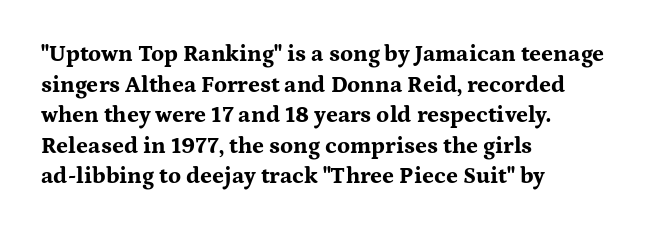
The image shows 23 px bold type, upright; set left-aligned, normal line spacing (1.33x), normal letter spacing, not underlined.
